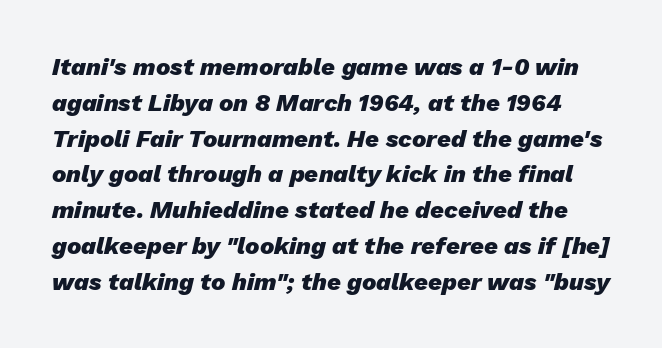
Each new line begins a customary step beneath the previous one. This sample uses an oblique cut, with every glyph tilted off the vertical. Heft: maximum for text — a bold. The specimen omits any rule beneath the text block's lines. Inter-character spacing is left at the font's built-in metrics.
